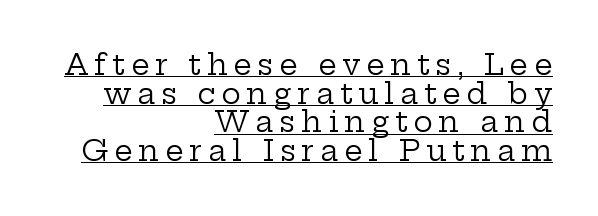
{"serif": "yes", "italic": "no", "bold": "no", "weight": "regular", "width": "wide", "stroke_contrast": "low", "x_height": "medium", "monospaced": "no", "underline": "yes", "align": "right", "line_spacing": "tight", "line_spacing_ratio": 0.99, "letter_spacing": "wide", "letter_spacing_em": 0.2, "glyph_px": 29}
